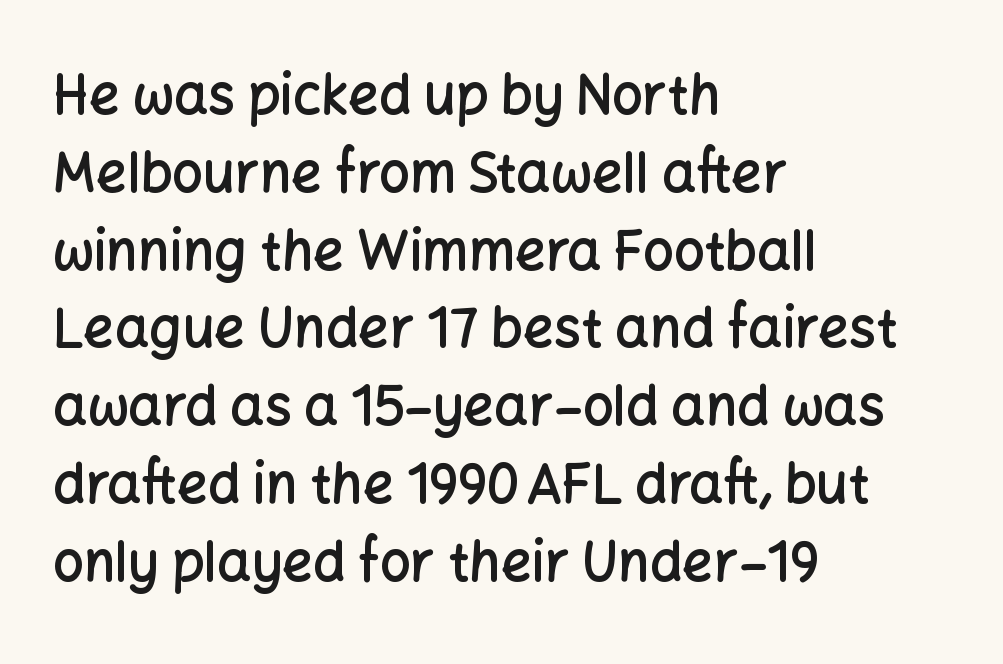
{"serif": "no", "italic": "no", "bold": "semi", "weight": "semibold", "width": "normal", "stroke_contrast": "low", "x_height": "medium", "monospaced": "no", "underline": "no", "align": "left", "line_spacing": "normal", "line_spacing_ratio": 1.44, "letter_spacing": "normal", "letter_spacing_em": 0.0, "glyph_px": 54}
